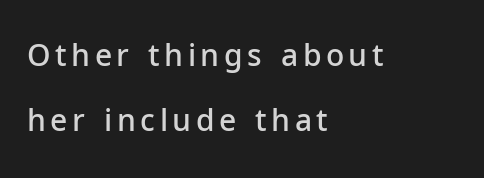
No feet cap the strokes, marking this as sans-serif type. The rendering uses a large line-height, opening up the rows. Line beginnings align vertically; line endings do not. Strokes here are thickened, but only to semibold level.
